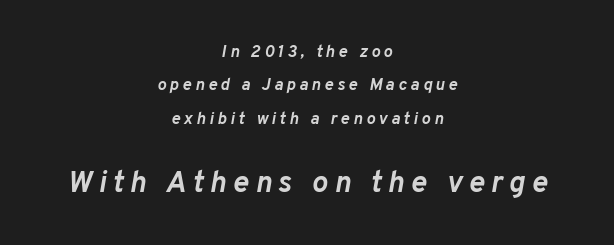
The image shows 30 px semibold type, italic (leaning right); set centered, loose line spacing (1.96x), unusually wide letter spacing (+0.21 em), not underlined; the second (bottom) block is 1.76x larger; low stroke contrast and a medium x-height.
